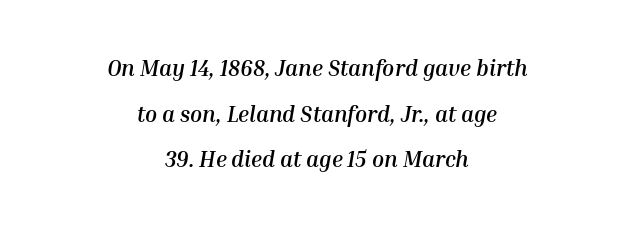
Nobody touched the tracking dial on this one. Casual observation: everything's sitting right in the middle. Designer's note — italics engaged. A bare baseline throughout the passage. If you measured baseline to baseline, you'd find a long distance.
